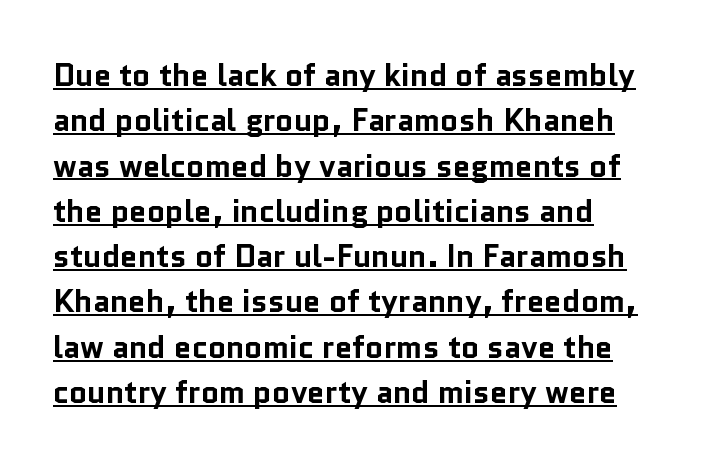
Q: Is the text bold? A: Yes.
Q: Is the text italic (slanted)? A: No, it is upright.
Q: Is the typeface a serif or a sans-serif typeface? A: Sans-serif.
Q: Is the text underlined? A: Yes.
Q: How is the paragraph aligned? A: Left-aligned.
Q: Is the spacing between letters normal or unusually wide? A: Normal.
Q: Is the spacing between lines tight, normal or loose? A: Normal.
Q: Width (condensed, normal, or wide)? A: Normal.
Q: Stroke contrast? A: Low.
Q: x-height? A: Medium.
Q: Monospaced? A: No.
